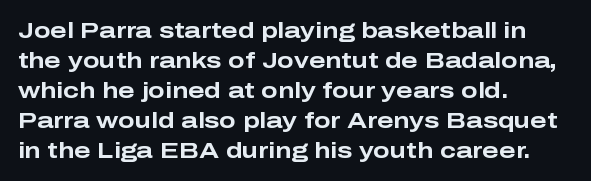
{"italic": "no", "bold": "yes", "underline": "no", "align": "left", "line_spacing": "normal", "line_spacing_ratio": 1.36, "letter_spacing": "normal", "letter_spacing_em": 0.0, "glyph_px": 22}
